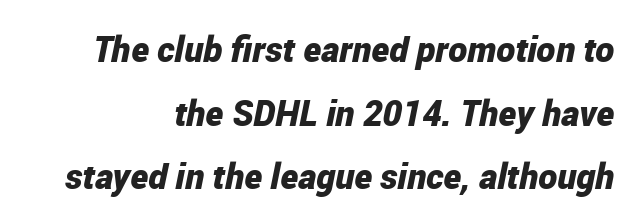
{"italic": "yes", "lean": "right", "slant_degrees": 12, "bold": "yes", "weight": "bold", "width": "condensed", "stroke_contrast": "low", "x_height": "medium", "monospaced": "no", "underline": "no", "line_spacing_ratio": 1.77, "letter_spacing": "normal", "letter_spacing_em": 0.0, "glyph_px": 36}
